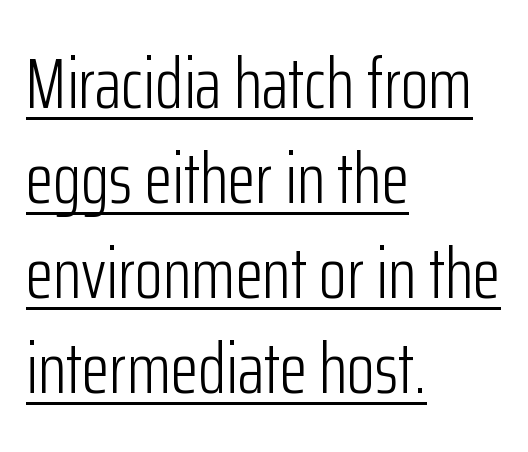
Short and long lines alike share a common starting point at left. The sample's only ornament is a line tracing under the words. This sample uses an upright cut, with every glyph sitting square on the baseline. The tracking reads as untouched default to a designer's eye.
